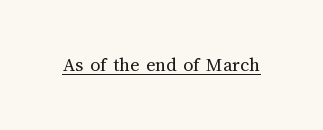
Q: Is the text bold? A: No.
Q: Is the text italic (slanted)? A: No, it is upright.
Q: Is the text underlined? A: Yes.
Q: Is the spacing between letters normal or unusually wide? A: Normal.
